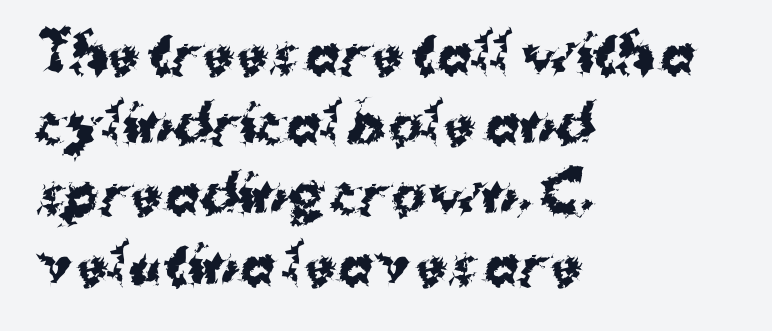
Q: Is the text bold? A: Yes.
Q: Is the text italic (slanted)? A: Yes.
Q: Is the typeface a serif or a sans-serif typeface? A: Sans-serif.
Q: Is the text underlined? A: No.
Q: How is the paragraph aligned? A: Left-aligned.
Q: Is the spacing between letters normal or unusually wide? A: Normal.
Q: Is the spacing between lines tight, normal or loose? A: Normal.
Q: Width (condensed, normal, or wide)? A: Normal.
Q: Stroke contrast? A: Medium.
Q: x-height? A: Medium.
Q: Monospaced? A: No.
